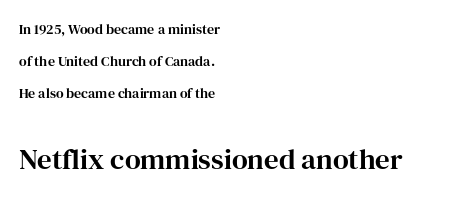
A typesetter would call this zero additional tracking. The typography opts for an upright posture over an oblique one. Reading down the column, the eye jumps a long way to each next line. If you squint, the bottom block still reads clearly — it's the larger of the two. Teacher's note: observe the even left margin — that is flush-left alignment.
